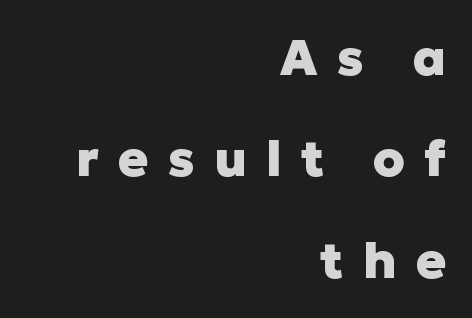
Loose tracking; the words dissolve into strings of separated letters. Typographic density is high because the face is bold. This sample has the flowing, uneven cadence of proportional lettering. Unlike a traditional serif, this face leaves its strokes unadorned. A clean baseline with only descenders dipping below it. These lines stand farther apart than default settings would place them.
